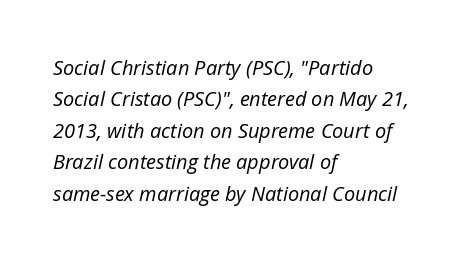
{"italic": "yes", "lean": "right", "slant_degrees": 12, "bold": "no", "underline": "no", "align": "left", "line_spacing": "normal", "line_spacing_ratio": 1.57, "letter_spacing": "normal", "letter_spacing_em": 0.0, "glyph_px": 20}
